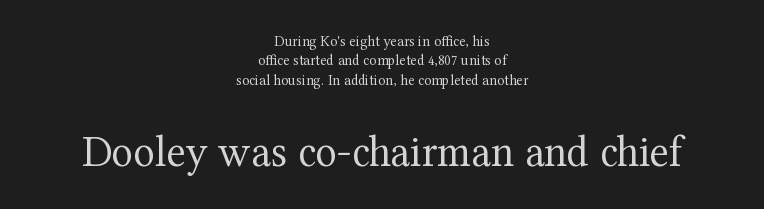
The letters advance in unequal steps, a hallmark of proportional type. The emphasis by scale lands on block number two, below. Words appear dense and cohesive because spacing is normal. The typesetting does not lean heavy: it is not bold.
